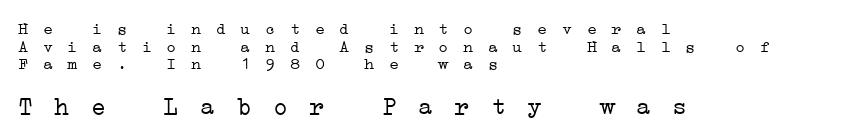
The string is rendered with underlining switched off. What's the leading like? Squeezed, with rows nearly overlapping. Two sizes are in play, and the larger belongs to the second block. Each line starts at the same left margin while the right side varies. No chunkiness to these letters — they're not bold.
